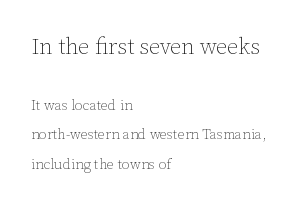
Leading is clearly above the norm, producing a sparse column. Top chunk: large. Bottom chunk: small. Glance below the letters and you will spot only blank space. Stems and bowls with no extra thickness — not bold. There is no visible air inserted between adjacent glyphs. The lettering holds an erect, upright posture throughout.
